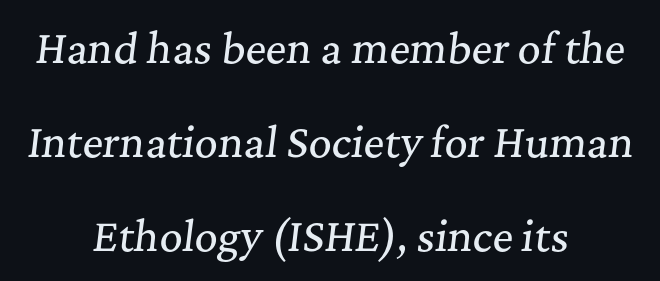
{"serif": "yes", "italic": "yes", "lean": "right", "slant_degrees": 7, "width": "normal", "stroke_contrast": "medium", "x_height": "medium", "monospaced": "no", "underline": "no", "align": "center", "line_spacing": "loose", "line_spacing_ratio": 2.35, "letter_spacing": "normal", "letter_spacing_em": 0.0, "glyph_px": 40}
